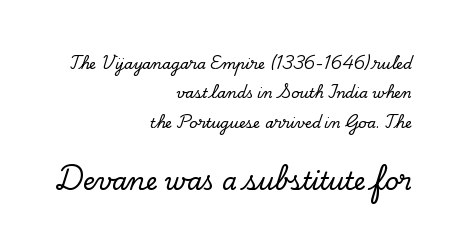
{"underline": "no", "align": "right", "line_spacing": "loose", "line_spacing_ratio": 2.09, "letter_spacing": "normal", "letter_spacing_em": 0.0, "larger_block": "second", "size_ratio": 1.71, "glyph_px": 24}
